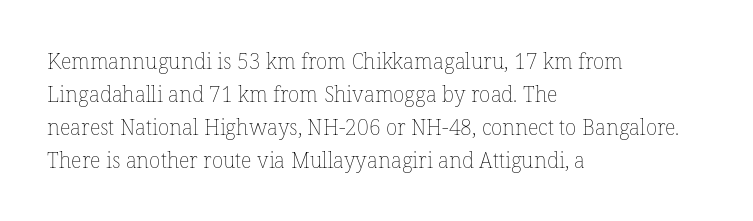
No italicization has been applied; the sample stays upright. This rendering features lettering with no underline. Summary of weight: not heavy and not bold. The typesetter chose a ragged-right arrangement here. The vertical gap from one line to the next is medium.
